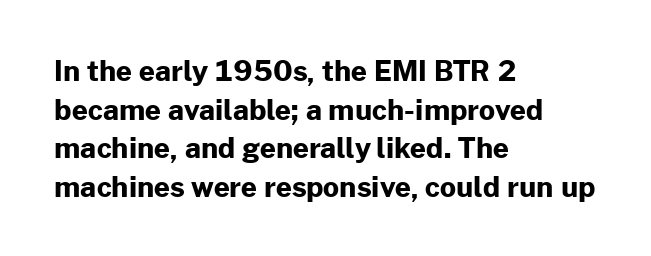
Q: Is the text bold? A: Yes.
Q: Is the text italic (slanted)? A: No, it is upright.
Q: Is the typeface a serif or a sans-serif typeface? A: Sans-serif.
Q: Is the text underlined? A: No.
Q: How is the paragraph aligned? A: Left-aligned.
Q: Is the spacing between letters normal or unusually wide? A: Normal.
Q: Is the spacing between lines tight, normal or loose? A: Normal.
Q: Width (condensed, normal, or wide)? A: Normal.
Q: Stroke contrast? A: Low.
Q: x-height? A: Medium.
Q: Monospaced? A: No.
